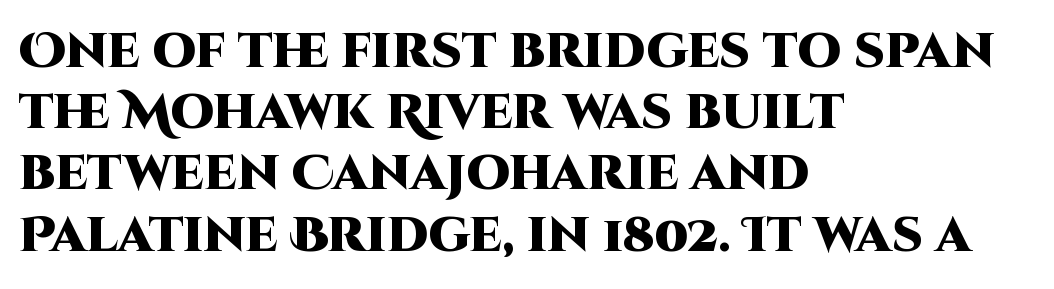
The image shows 49 px heavy sans-serif type, upright; set left-aligned, normal line spacing (1.25x), normal letter spacing, not underlined; high stroke contrast and a large x-height.
